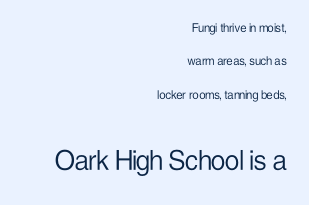
Does the copy run flush right? Yes — the right margin is perfectly even. Letter spacing: default. The face looks like a standard text weight, possibly lighter. Honestly, the rows look like they've been pulled way apart. Letterform terminals end flat and unadorned throughout the passage. Plain, unruled lines of type.
